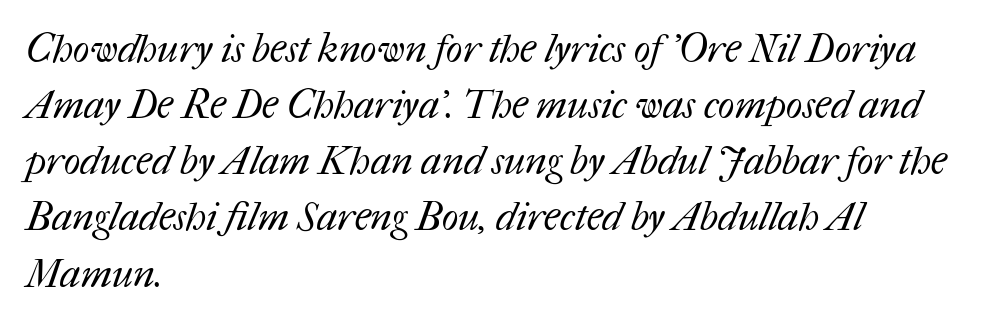
The passage shown is typed in a proportional face where columns would drift. Beneath every word, the page is bare. Honestly, the letter spacing is just normal — you wouldn't notice it. The text block is weighted toward the left margin, trailing off unevenly rightward. The weight tops out at a normal text grade. The line-height multiplier appears to be the usual default.
